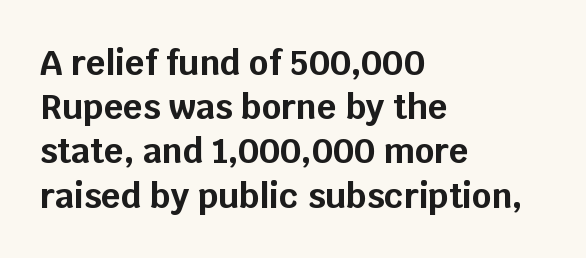
The image shows 34 px bold sans-serif type, upright; set left-aligned, normal line spacing (1.3x), normal letter spacing, not underlined; low stroke contrast and a large x-height.
